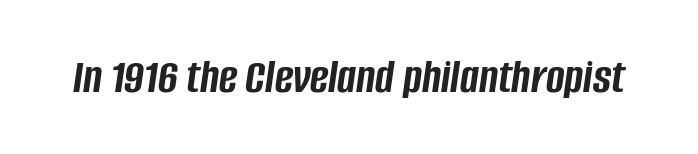
The passage shown is typed in a proportional face where columns would drift. Standard letterfit; no display-style spreading of the glyphs. Compared with ordinary roman type, these characters are visibly tilted. Chunky letters — that's bold for sure. Lines of text with bare space underneath.
